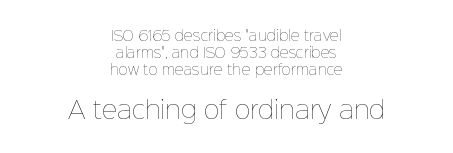
The font is comparable to plain body text, perhaps lighter. The strip under each line holds only bare page. Look at the glyph heights: the lower group is clearly the bigger setting. Default kerning and tracking; the words read as compact shapes. Posture: vertical. Caption: multi-line text, centered on the measure.
